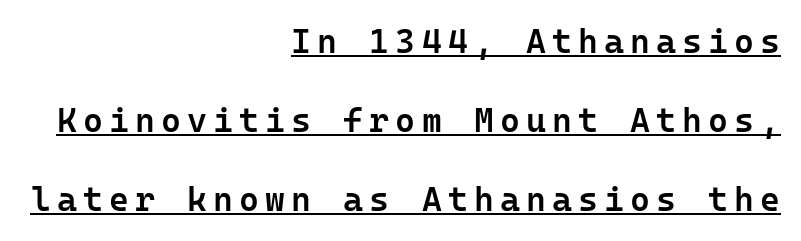
The vertical gap from one line to the next is large. Horizontal alignment here is rightward, an uncommon choice for prose. You can tell from the bare stems that sans-serif type was used. The letters march in equal steps, a hallmark of fixed-pitch type.
